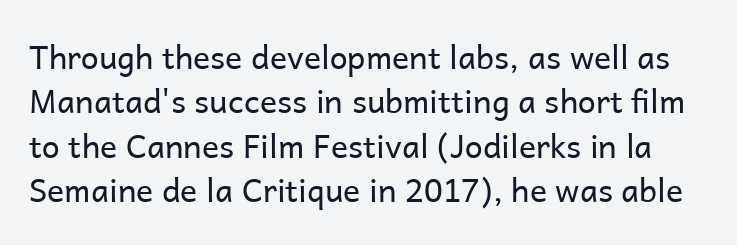
Q: Is the text bold? A: No.
Q: Is the text italic (slanted)? A: No, it is upright.
Q: Is the typeface a serif or a sans-serif typeface? A: Sans-serif.
Q: Is the text underlined? A: No.
Q: Is the spacing between letters normal or unusually wide? A: Normal.
Q: Is the spacing between lines tight, normal or loose? A: Normal.
Q: Width (condensed, normal, or wide)? A: Normal.
Q: Stroke contrast? A: Low.
Q: x-height? A: Medium.
Q: Monospaced? A: No.
